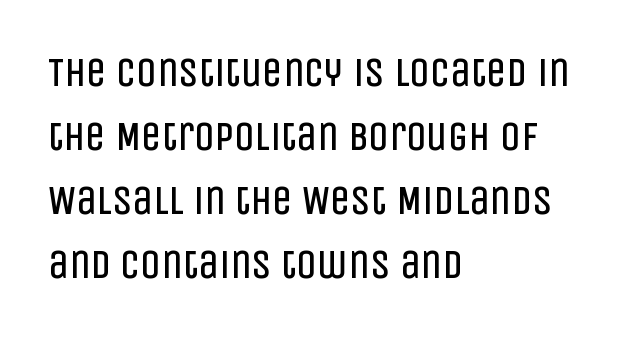
Q: Is the text bold? A: No.
Q: Is the text italic (slanted)? A: No, it is upright.
Q: Is the typeface a serif or a sans-serif typeface? A: Sans-serif.
Q: Is the text underlined? A: No.
Q: How is the paragraph aligned? A: Left-aligned.
Q: Is the spacing between letters normal or unusually wide? A: Normal.
Q: Is the spacing between lines tight, normal or loose? A: Normal.
Q: Width (condensed, normal, or wide)? A: Condensed.
Q: Stroke contrast? A: Low.
Q: x-height? A: Large.
Q: Monospaced? A: No.
